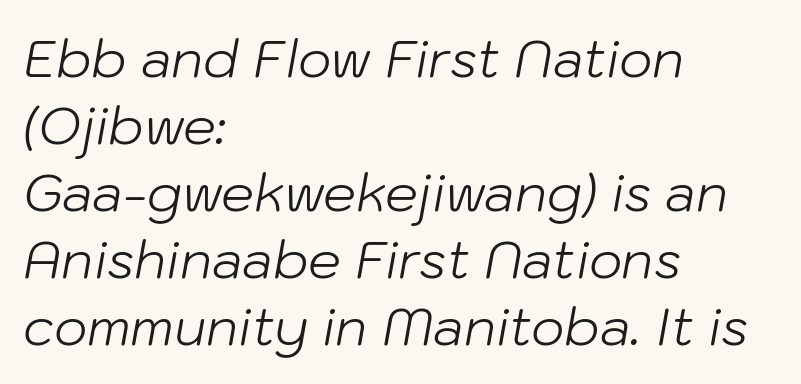
{"italic": "yes", "lean": "right", "slant_degrees": 10, "bold": "no", "weight": "light", "width": "normal", "stroke_contrast": "low", "x_height": "medium", "monospaced": "no", "underline": "no", "align": "left", "line_spacing": "normal", "line_spacing_ratio": 1.29, "letter_spacing": "normal", "letter_spacing_em": 0.0, "glyph_px": 52}
